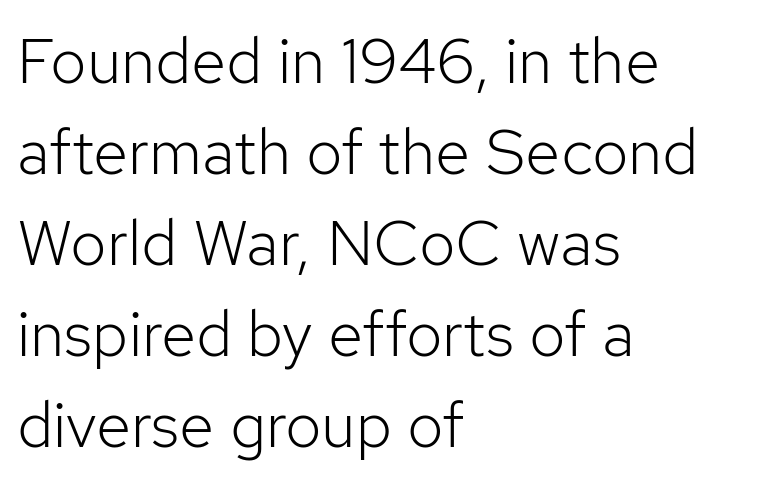
The rendering shows plain stroke endings on the letterforms — a sans-serif design. The foot of each line stays bare and open. Compared with a typical body face, this is equally light or lighter still. Unlike italic type, these characters show no tilt at all. Vertically, the passage feels balanced, rows spaced as you'd expect.
